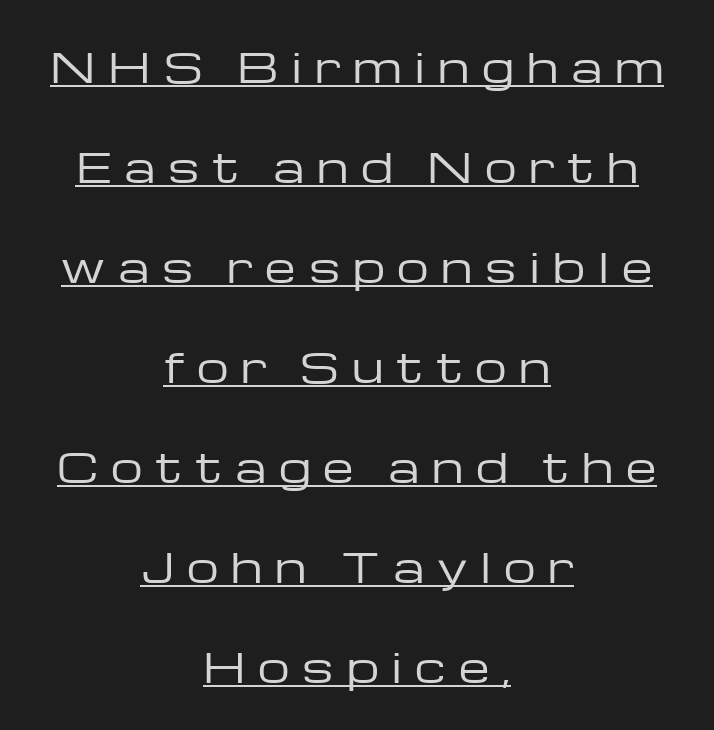
The image shows 40 px regular-weight, wide sans-serif type, upright; set centered, loose line spacing (2.5x), unusually wide letter spacing (+0.32 em), underlined; low stroke contrast and a medium x-height.
